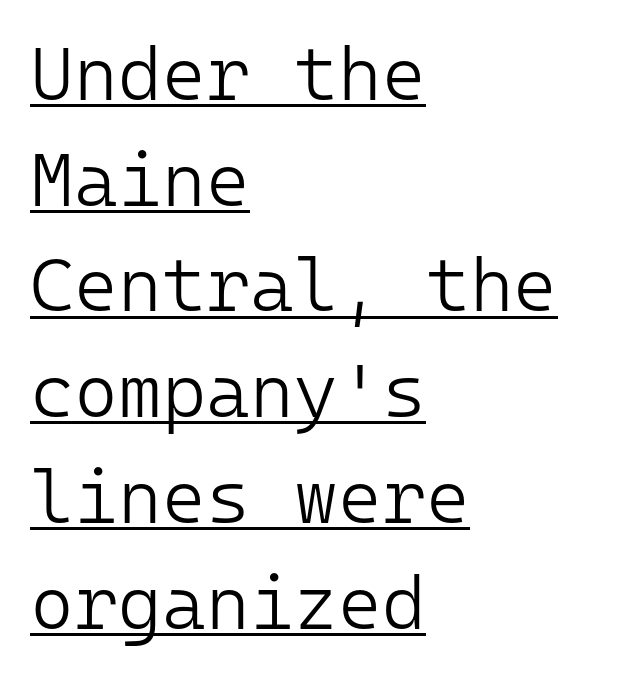
The image shows 75 px light sans-serif type, upright, monospaced; set left-aligned, normal line spacing (1.41x), normal letter spacing, underlined; low stroke contrast and a medium x-height.
